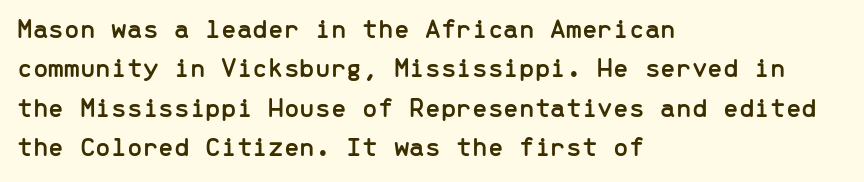
The image shows 28 px sans-serif type, upright, monospaced; set left-aligned, normal line spacing (1.41x), normal letter spacing, not underlined; low stroke contrast and a medium x-height.
